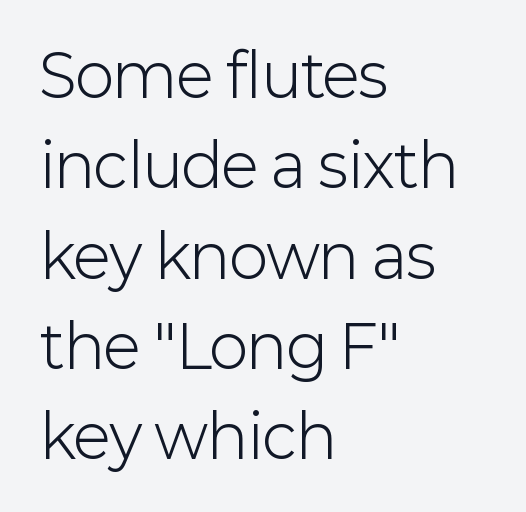
Is this a fixed-width face? No — the glyphs have proportional, varying widths. Lines of text with bare space underneath. Observe the ordinary spacing: letters are neighbours, not strangers. If you measured baseline to baseline, you'd find a middling distance.
